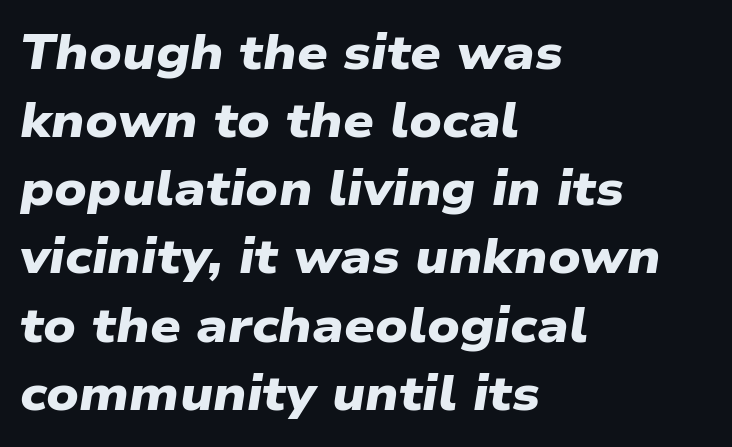
{"serif": "no", "bold": "yes", "weight": "heavy", "width": "wide", "stroke_contrast": "low", "x_height": "medium", "monospaced": "no", "underline": "no", "align": "left", "line_spacing": "normal", "line_spacing_ratio": 1.42, "letter_spacing": "normal", "letter_spacing_em": 0.0, "glyph_px": 48}
